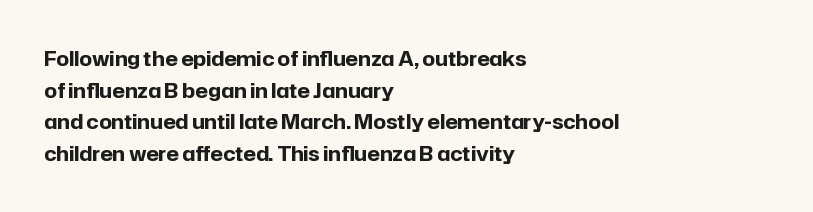
If you drew a line through each stem, it would be perfectly vertical. Nobody drew a line under any word here. A full-strength bold gives these letters their thick strokes. Honestly, the letter spacing is just normal — you wouldn't notice it. Left-aligned paragraph, ragged on the right.
